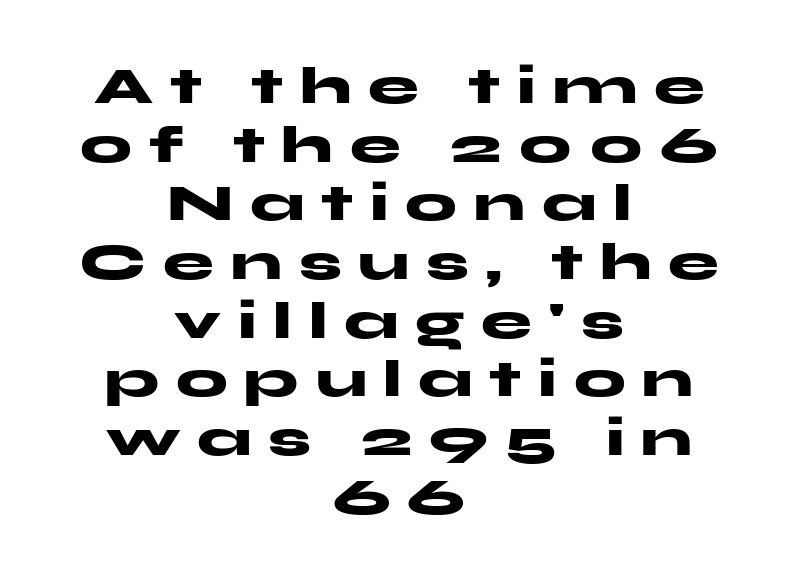
These lines are composed in type without serifs. This sample is center-justified, so both line endings float freely. The font's upright variant was chosen for this text. Caption: expanded tracking, letters set apart. Notice how thick the strokes are: this is what a full bold looks like.
